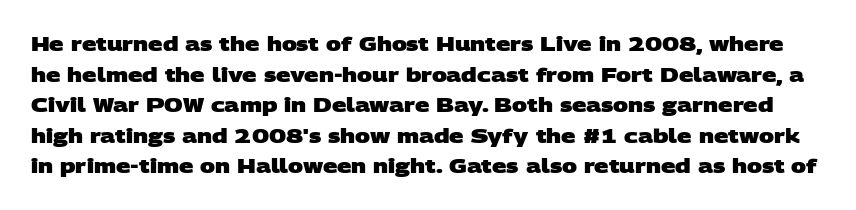
{"bold": "yes", "underline": "no", "line_spacing": "normal", "line_spacing_ratio": 1.53, "letter_spacing": "normal", "letter_spacing_em": 0.0, "glyph_px": 20}
